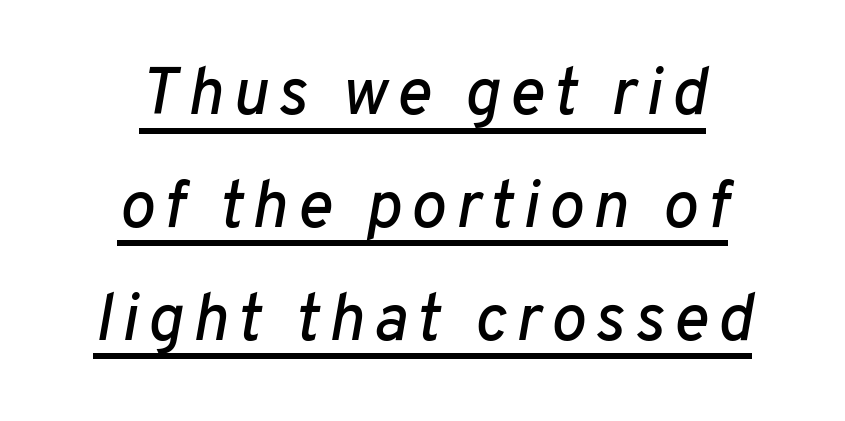
Q: Is the text italic (slanted)? A: Yes, it leans right by about 10 degrees.
Q: Is the text underlined? A: Yes.
Q: How is the paragraph aligned? A: Centered.
Q: Width (condensed, normal, or wide)? A: Normal.
Q: Stroke contrast? A: Low.
Q: x-height? A: Medium.
Q: Monospaced? A: No.
